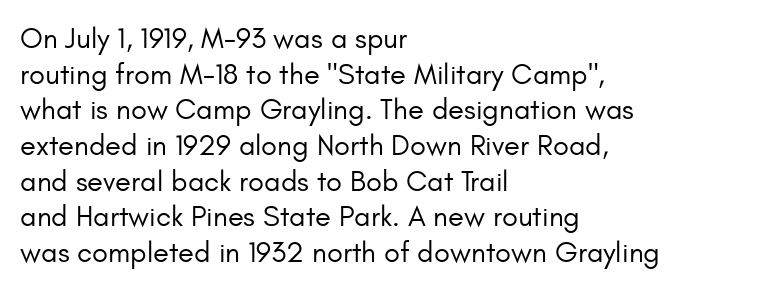
Q: Is the text bold? A: No.
Q: Is the text italic (slanted)? A: No, it is upright.
Q: Is the typeface a serif or a sans-serif typeface? A: Sans-serif.
Q: Is the text underlined? A: No.
Q: How is the paragraph aligned? A: Left-aligned.
Q: Is the spacing between letters normal or unusually wide? A: Normal.
Q: Width (condensed, normal, or wide)? A: Normal.
Q: Stroke contrast? A: Low.
Q: x-height? A: Small.
Q: Monospaced? A: No.
